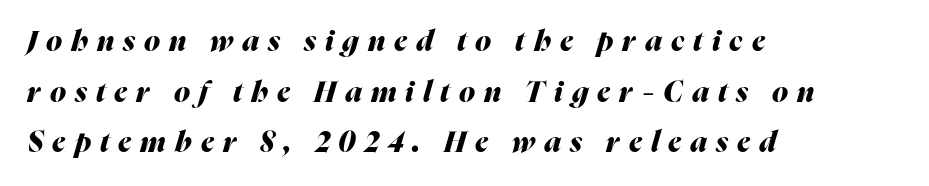
The image shows 29 px heavy type, italic (leaning right); set left-aligned, line spacing 1.75x, unusually wide letter spacing (+0.31 em), not underlined; medium stroke contrast and a medium x-height.
